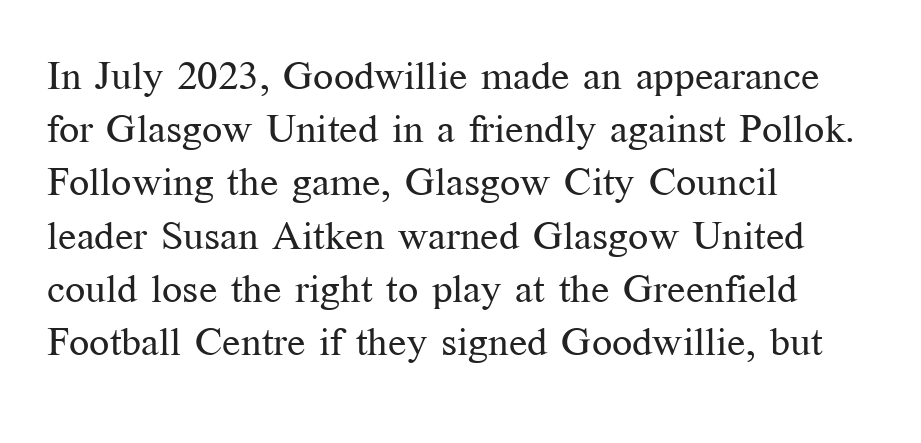
The image shows 40 px regular-weight serif type, upright; set left-aligned, normal line spacing (1.33x), normal letter spacing, not underlined; medium stroke contrast and a medium x-height.
